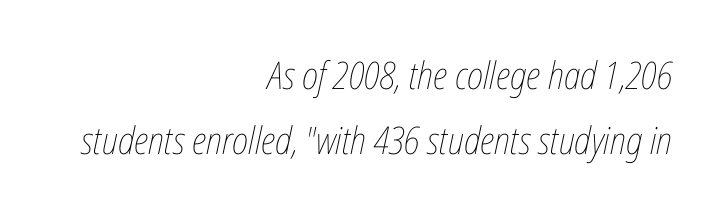
{"italic": "yes", "lean": "right", "slant_degrees": 12, "bold": "no", "weight": "thin", "width": "condensed", "stroke_contrast": "low", "x_height": "medium", "monospaced": "no", "underline": "no", "align": "right", "line_spacing_ratio": 1.71, "letter_spacing": "normal", "letter_spacing_em": 0.0, "glyph_px": 38}
